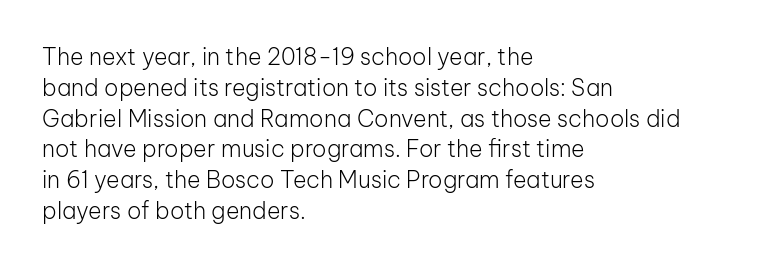
Descenders are the only things crossing below the line. The font sits on the lighter half of the weight spectrum, regular included. Does the copy run flush right? No — it runs flush left. Vertically, the passage feels balanced, rows spaced as you'd expect.
